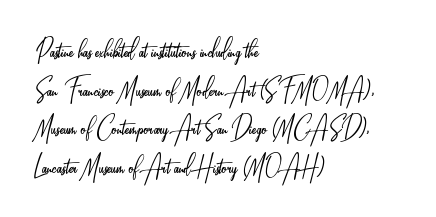
{"serif": "no", "bold": "no", "weight": "light", "width": "condensed", "stroke_contrast": "low", "x_height": "small", "monospaced": "no", "underline": "no", "align": "left", "line_spacing": "normal", "line_spacing_ratio": 1.25, "letter_spacing": "normal", "letter_spacing_em": 0.0, "glyph_px": 31}
